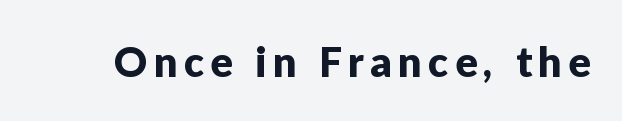
A typesetter would mark this as roman, not italic. Character widths vary here, with narrow letters taking less room than wide ones. The baseline area is clear. The typeface chosen for these lines omits serifs.
